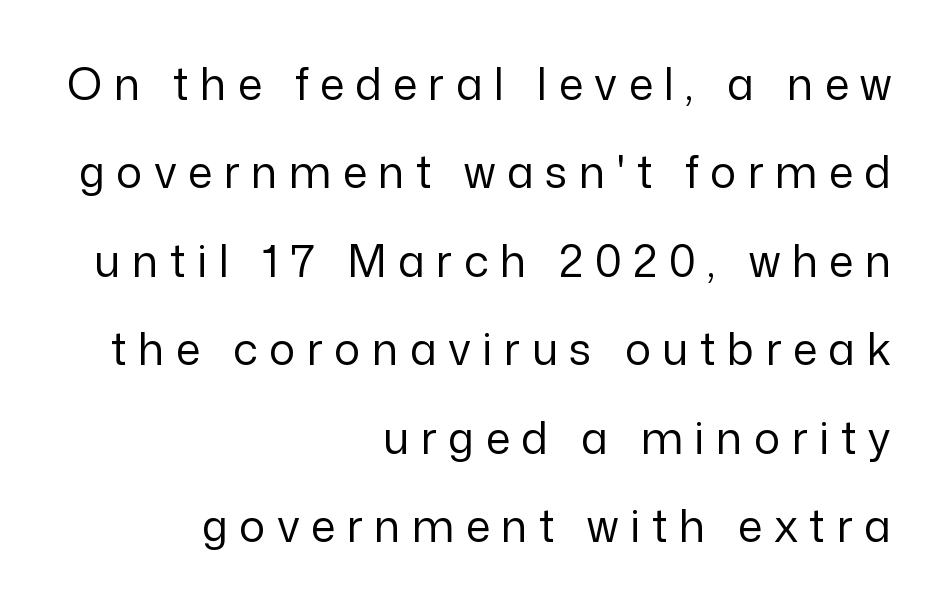
{"serif": "no", "italic": "no", "bold": "no", "weight": "regular", "width": "normal", "stroke_contrast": "low", "x_height": "medium", "monospaced": "no", "underline": "no", "align": "right", "line_spacing": "loose", "line_spacing_ratio": 2.01, "letter_spacing": "wide", "letter_spacing_em": 0.26, "glyph_px": 44}
